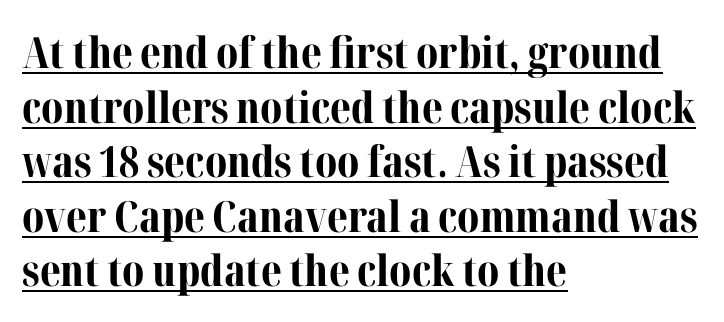
Horizontal bands of white between lines are of average thickness. Think of a printed novel: that variable character pitch is what you see here. Look at the stroke-to-counter ratio: heavy, a bold. Is this a sans? No — the strokes have serifs. This sample uses an upright cut, with every glyph sitting square on the baseline.
